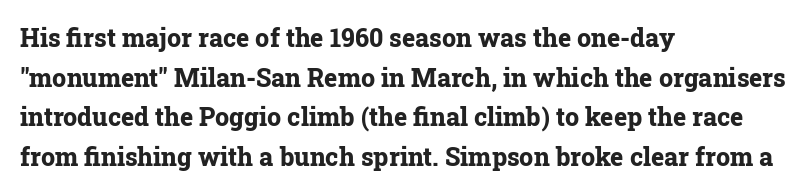
{"italic": "no", "bold": "yes", "underline": "no", "align": "left", "line_spacing": "normal", "line_spacing_ratio": 1.59, "letter_spacing": "normal", "letter_spacing_em": 0.0, "glyph_px": 25}
